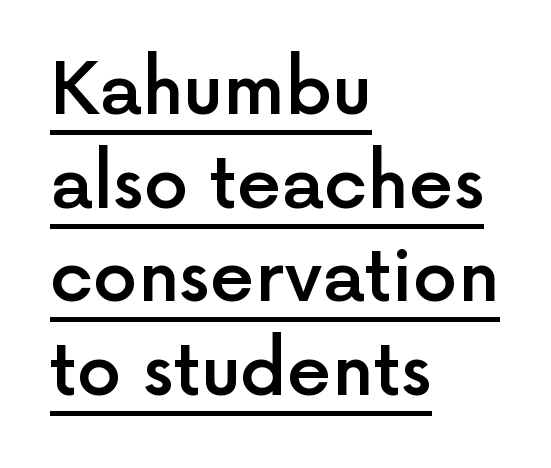
Q: Is the text bold? A: Semi-bold.
Q: Is the text italic (slanted)? A: No, it is upright.
Q: Is the typeface a serif or a sans-serif typeface? A: Sans-serif.
Q: Is the text underlined? A: Yes.
Q: How is the paragraph aligned? A: Left-aligned.
Q: Is the spacing between letters normal or unusually wide? A: Normal.
Q: Is the spacing between lines tight, normal or loose? A: Normal.
Q: Width (condensed, normal, or wide)? A: Normal.
Q: x-height? A: Medium.
Q: Monospaced? A: No.
